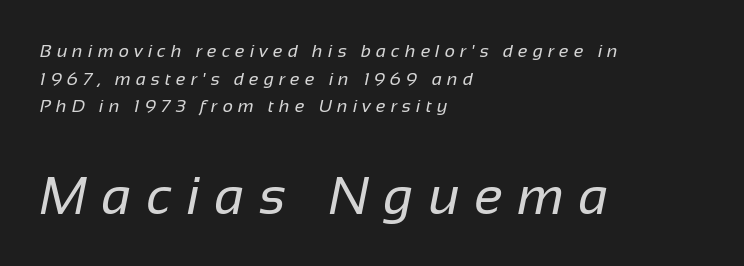
The letters carry no serifs — their stems end cleanly without finishing strokes. A typesetter would call this proportional, since set widths differ per character. Compared with a typical body face, this is equally light or lighter still. Baseline-to-baseline distance is the conventional proportion of letter height.
